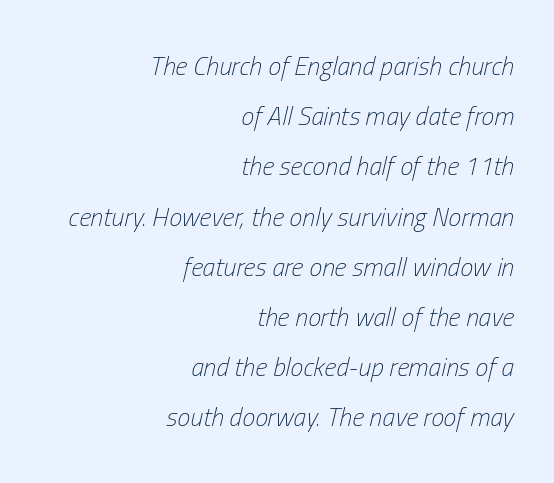
Q: Is the text bold? A: No.
Q: Is the text italic (slanted)? A: Yes, it leans right by about 13 degrees.
Q: Is the text underlined? A: No.
Q: How is the paragraph aligned? A: Right-aligned.
Q: Is the spacing between letters normal or unusually wide? A: Normal.
Q: Is the spacing between lines tight, normal or loose? A: Loose.
